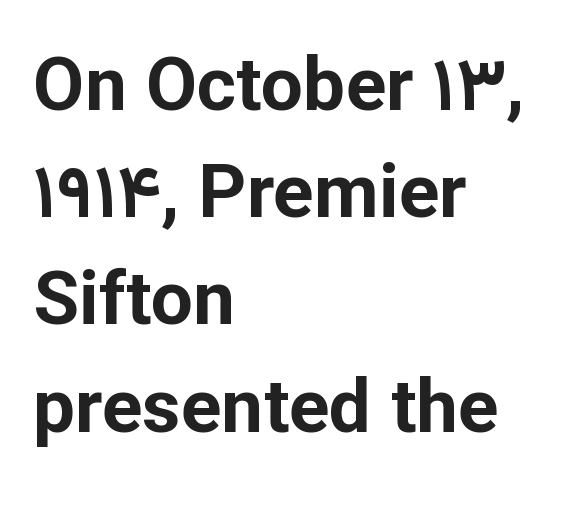
Q: Is the text bold? A: Yes.
Q: Is the text italic (slanted)? A: No, it is upright.
Q: Is the typeface a serif or a sans-serif typeface? A: Sans-serif.
Q: Is the text underlined? A: No.
Q: How is the paragraph aligned? A: Left-aligned.
Q: Is the spacing between letters normal or unusually wide? A: Normal.
Q: Is the spacing between lines tight, normal or loose? A: Normal.
Q: Width (condensed, normal, or wide)? A: Normal.
Q: Stroke contrast? A: Low.
Q: x-height? A: Medium.
Q: Monospaced? A: No.
